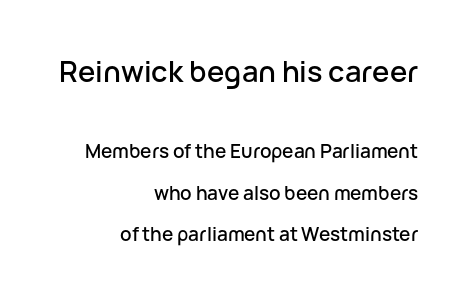
Nope, not italic — everything's standing straight. Type style note: lacks serifs. Anything drawn beneath the words? Only blank space. Character widths vary here, with narrow letters taking less room than wide ones. Compare the two chunks: the upper has the greater cap height.
